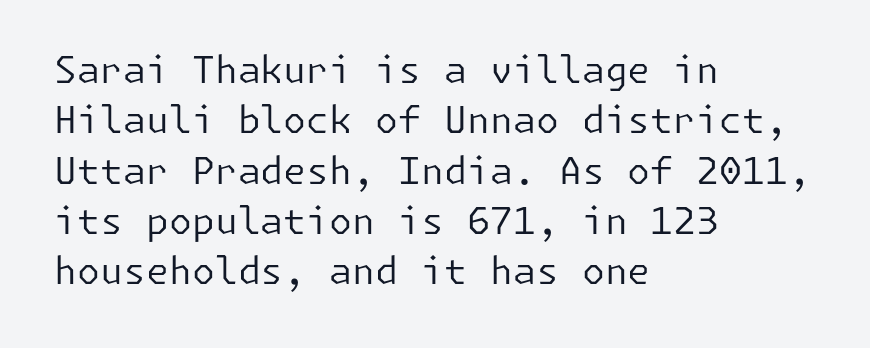
The font family rendered here belongs to the sans-serif group. The weight tops out at a normal text grade. A student would call this left alignment; a typographer would say flush left, rag right. This sample uses plain, unmodified letter spacing.
